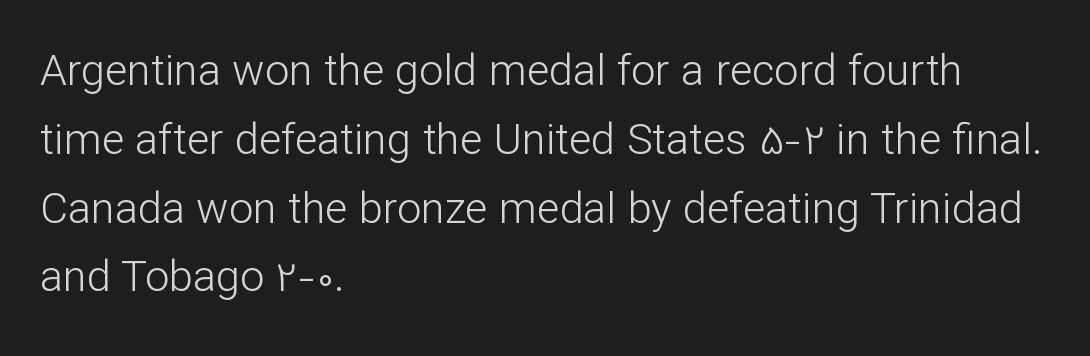
The letters stand upright; this is a roman face. The strokes carry an ordinary text weight at most. Each row of text sits above clean, open space. The passage shown is typed in a proportional face where columns would drift.
